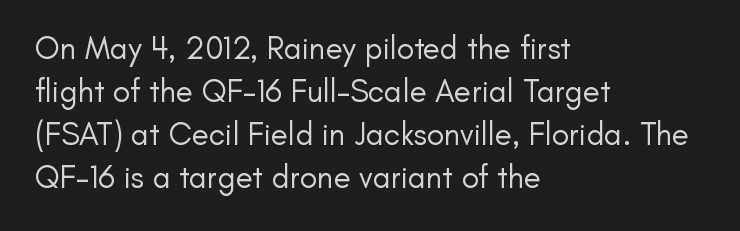
Q: Is the text bold? A: No.
Q: Is the text italic (slanted)? A: No, it is upright.
Q: Is the typeface a serif or a sans-serif typeface? A: Sans-serif.
Q: Is the text underlined? A: No.
Q: How is the paragraph aligned? A: Left-aligned.
Q: Is the spacing between letters normal or unusually wide? A: Normal.
Q: Is the spacing between lines tight, normal or loose? A: Normal.
Q: Width (condensed, normal, or wide)? A: Normal.
Q: Stroke contrast? A: Low.
Q: x-height? A: Small.
Q: Monospaced? A: No.
